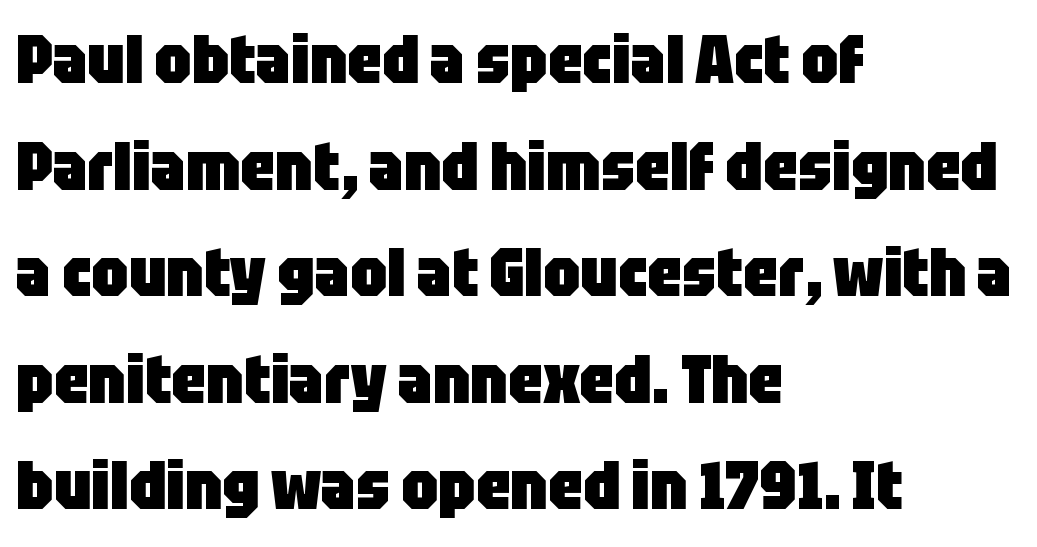
Q: Is the text bold? A: Yes.
Q: Is the text italic (slanted)? A: No, it is upright.
Q: Is the typeface a serif or a sans-serif typeface? A: Sans-serif.
Q: Is the text underlined? A: No.
Q: How is the paragraph aligned? A: Left-aligned.
Q: Is the spacing between letters normal or unusually wide? A: Normal.
Q: Is the spacing between lines tight, normal or loose? A: Normal.
Q: Width (condensed, normal, or wide)? A: Condensed.
Q: Stroke contrast? A: Low.
Q: x-height? A: Large.
Q: Monospaced? A: No.
